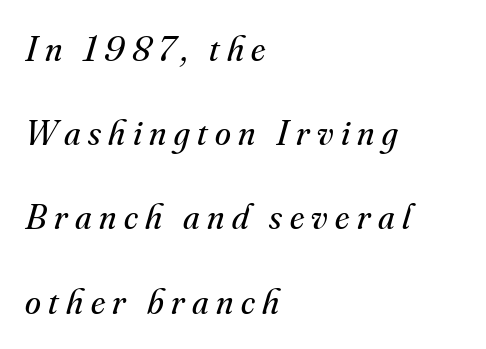
Q: Is the text bold? A: No.
Q: Is the text italic (slanted)? A: Yes, it leans right by about 16 degrees.
Q: Is the typeface a serif or a sans-serif typeface? A: Serif.
Q: Is the text underlined? A: No.
Q: How is the paragraph aligned? A: Left-aligned.
Q: Is the spacing between letters normal or unusually wide? A: Unusually wide.
Q: Is the spacing between lines tight, normal or loose? A: Loose.
Q: Width (condensed, normal, or wide)? A: Normal.
Q: Stroke contrast? A: Medium.
Q: x-height? A: Small.
Q: Monospaced? A: No.
